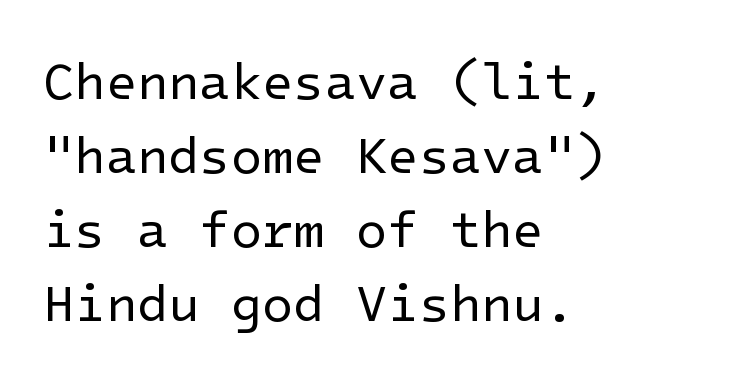
{"serif": "no", "italic": "no", "bold": "no", "weight": "regular", "width": "normal", "stroke_contrast": "low", "x_height": "medium", "underline": "no", "align": "left", "line_spacing": "normal", "line_spacing_ratio": 1.45, "letter_spacing": "normal", "letter_spacing_em": 0.0, "glyph_px": 51}
